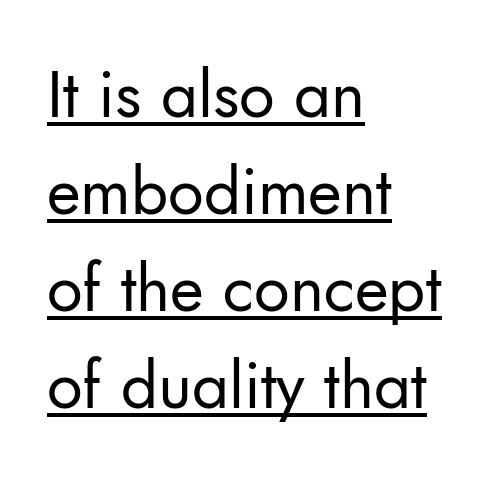
{"serif": "no", "italic": "no", "bold": "no", "weight": "regular", "width": "normal", "stroke_contrast": "low", "x_height": "small", "monospaced": "no", "underline": "yes", "align": "left", "line_spacing": "normal", "line_spacing_ratio": 1.49, "letter_spacing": "normal", "letter_spacing_em": 0.0, "glyph_px": 65}
